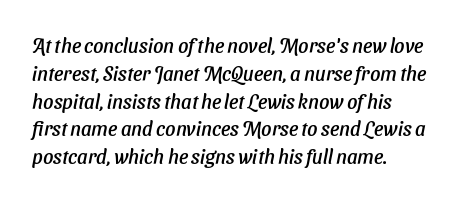
{"underline": "no", "align": "left", "line_spacing": "normal", "line_spacing_ratio": 1.39, "letter_spacing": "normal", "letter_spacing_em": 0.0, "glyph_px": 20}
